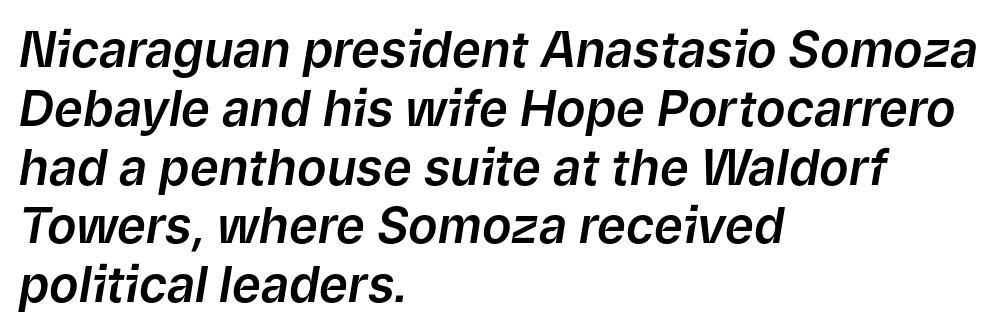
{"italic": "yes", "lean": "right", "slant_degrees": 9, "width": "normal", "stroke_contrast": "low", "x_height": "medium", "monospaced": "no", "underline": "no", "align": "left", "line_spacing_ratio": 1.2, "letter_spacing": "normal", "letter_spacing_em": 0.0, "glyph_px": 49}
